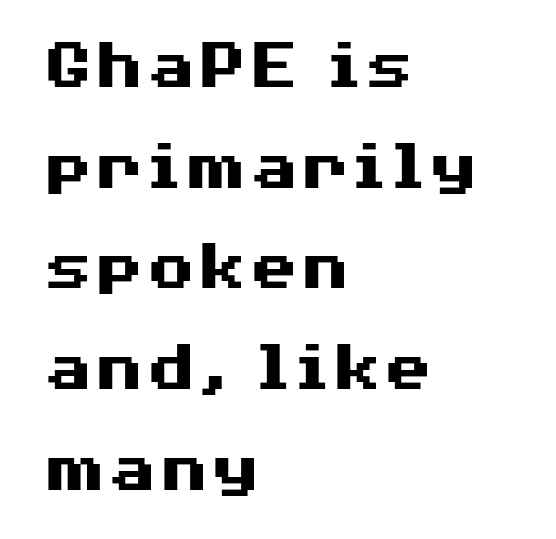
The image shows 74 px heavy, wide sans-serif type, upright; set left-aligned, normal line spacing (1.36x), normal letter spacing, not underlined; medium stroke contrast and a medium x-height.
